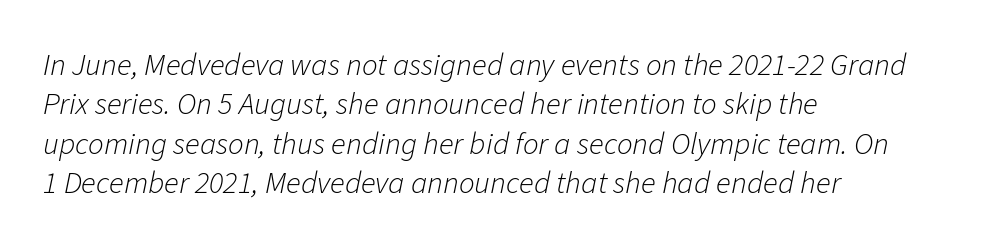
Character widths vary here, with narrow letters taking less room than wide ones. Quick note: interline space is typical. The specimen omits any rule beneath the text block's lines. When letters slant like this, we call the style italic.
